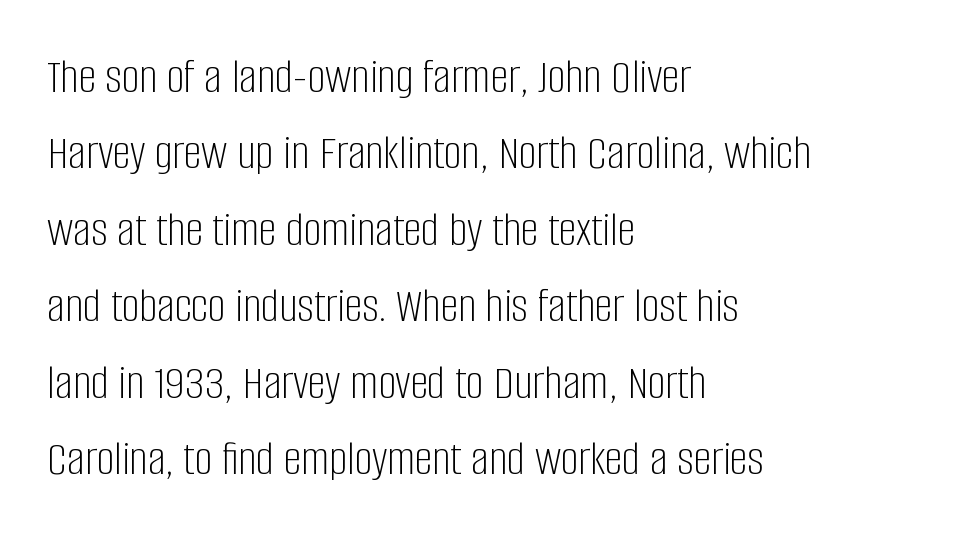
The image shows 50 px light, condensed sans-serif type, upright; set left-aligned, normal line spacing (1.53x), normal letter spacing, not underlined; low stroke contrast and a large x-height.
